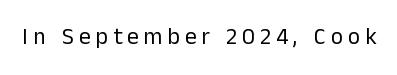
Q: Is the text bold? A: No.
Q: Is the text italic (slanted)? A: No, it is upright.
Q: Is the text underlined? A: No.
Q: Is the spacing between letters normal or unusually wide? A: Unusually wide.
